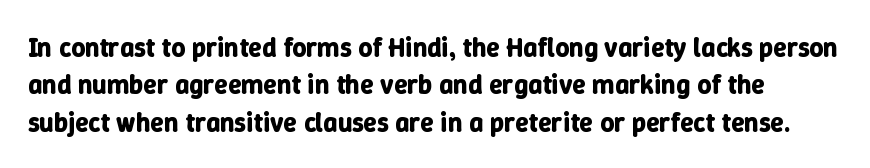
Typographic density is high because the face is bold. The string is rendered with underlining switched off. A normal amount of white space separates one row of letters from the next. The lettering holds an erect, upright posture throughout. Letter spacing: default.
